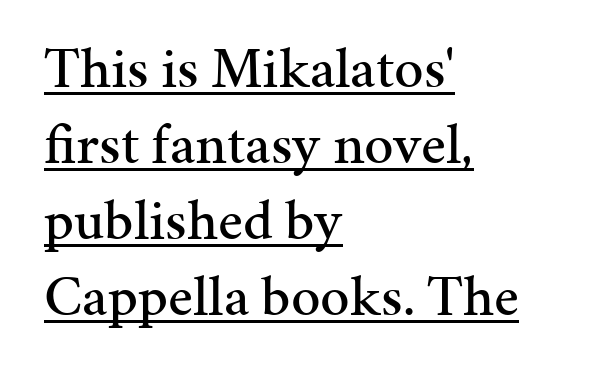
Q: Is the text italic (slanted)? A: No, it is upright.
Q: Is the typeface a serif or a sans-serif typeface? A: Serif.
Q: Is the text underlined? A: Yes.
Q: How is the paragraph aligned? A: Left-aligned.
Q: Is the spacing between letters normal or unusually wide? A: Normal.
Q: Is the spacing between lines tight, normal or loose? A: Normal.
Q: Width (condensed, normal, or wide)? A: Normal.
Q: Stroke contrast? A: Medium.
Q: x-height? A: Medium.
Q: Monospaced? A: No.
